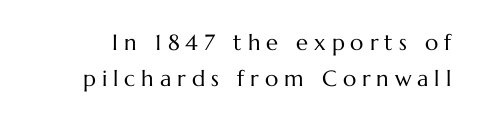
Q: Is the text bold? A: No.
Q: Is the text italic (slanted)? A: No, it is upright.
Q: Is the text underlined? A: No.
Q: Is the spacing between letters normal or unusually wide? A: Unusually wide.
Q: Is the spacing between lines tight, normal or loose? A: Normal.
